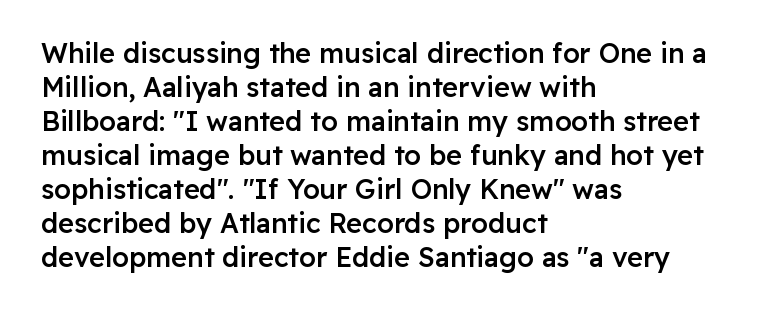
Q: Is the text bold? A: Semi-bold.
Q: Is the text italic (slanted)? A: No, it is upright.
Q: Is the text underlined? A: No.
Q: How is the paragraph aligned? A: Left-aligned.
Q: Is the spacing between letters normal or unusually wide? A: Normal.
Q: Is the spacing between lines tight, normal or loose? A: Normal.
